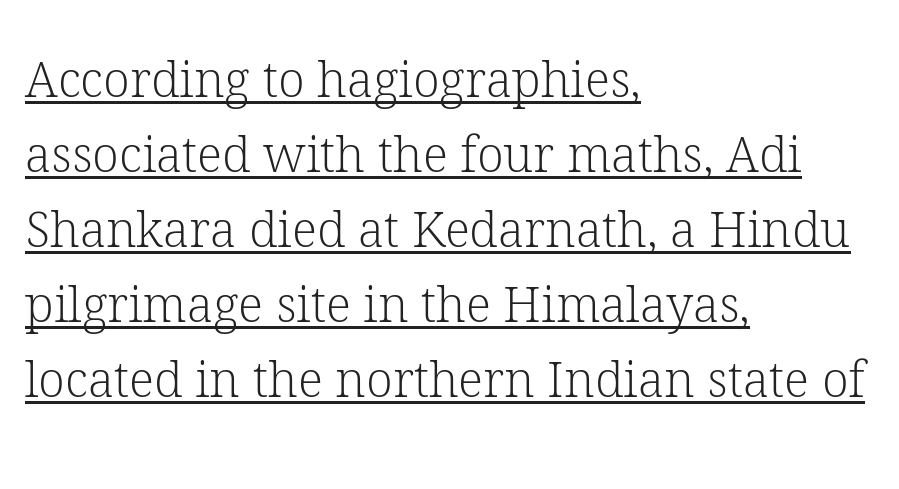
Q: Is the text bold? A: No.
Q: Is the text italic (slanted)? A: No, it is upright.
Q: Is the typeface a serif or a sans-serif typeface? A: Serif.
Q: Is the text underlined? A: Yes.
Q: How is the paragraph aligned? A: Left-aligned.
Q: Is the spacing between letters normal or unusually wide? A: Normal.
Q: Is the spacing between lines tight, normal or loose? A: Normal.
Q: Width (condensed, normal, or wide)? A: Normal.
Q: Stroke contrast? A: Low.
Q: x-height? A: Medium.
Q: Monospaced? A: No.
